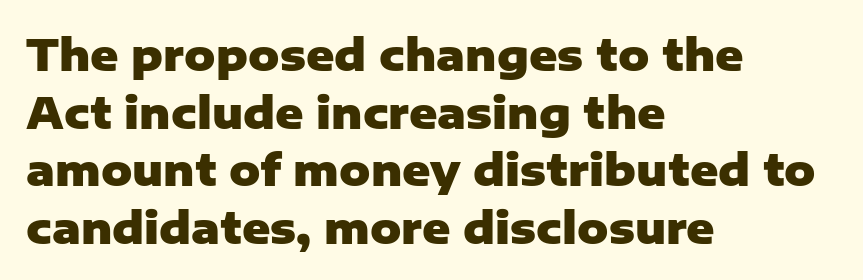
The image shows 43 px heavy sans-serif type, upright; set left-aligned, normal line spacing (1.34x), normal letter spacing, not underlined; low stroke contrast and a medium x-height.
